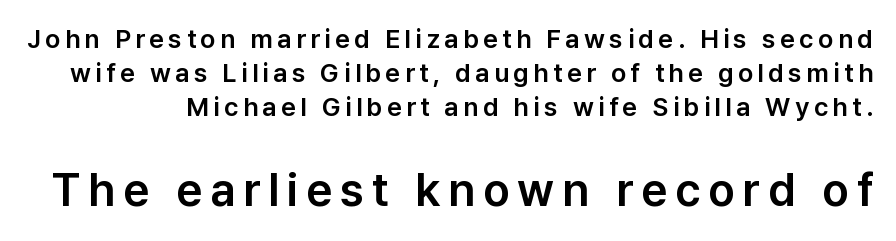
{"serif": "no", "italic": "no", "width": "normal", "stroke_contrast": "low", "x_height": "medium", "monospaced": "no", "underline": "no", "line_spacing": "normal", "line_spacing_ratio": 1.31, "larger_block": "second", "size_ratio": 1.77, "glyph_px": 46}
